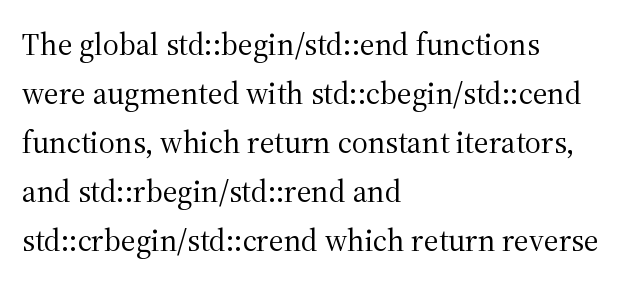
The image shows 31 px regular-weight serif type, upright; set left-aligned, normal line spacing (1.58x), normal letter spacing, not underlined; medium stroke contrast and a medium x-height.
